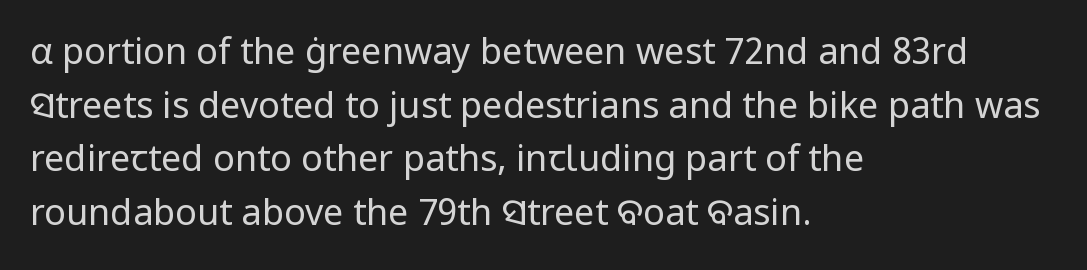
{"serif": "no", "italic": "no", "bold": "no", "weight": "regular", "width": "normal", "stroke_contrast": "low", "x_height": "medium", "monospaced": "no", "underline": "no", "align": "left", "line_spacing": "normal", "line_spacing_ratio": 1.49, "letter_spacing": "normal", "letter_spacing_em": 0.0, "glyph_px": 36}
